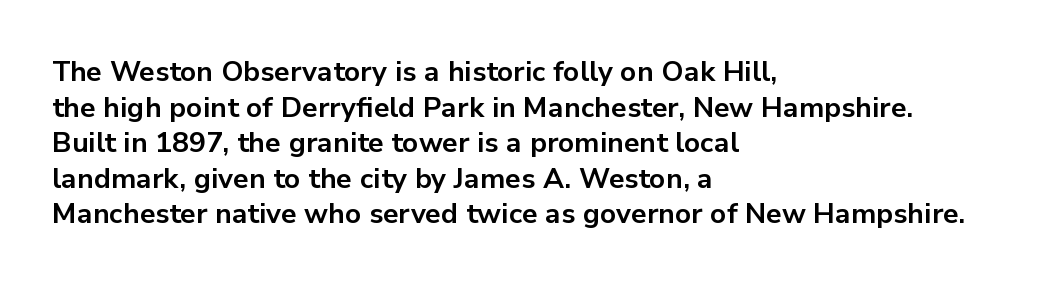
{"serif": "no", "italic": "no", "bold": "yes", "weight": "bold", "width": "normal", "stroke_contrast": "low", "x_height": "medium", "monospaced": "no", "underline": "no", "align": "left", "line_spacing": "normal", "line_spacing_ratio": 1.27, "letter_spacing": "normal", "letter_spacing_em": 0.0, "glyph_px": 28}
